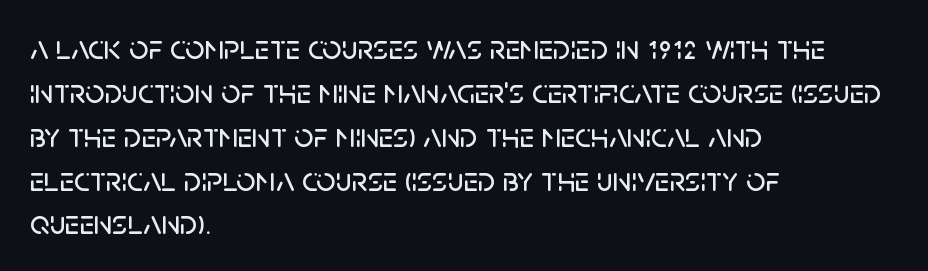
Q: Is the text italic (slanted)? A: No, it is upright.
Q: Is the typeface a serif or a sans-serif typeface? A: Sans-serif.
Q: Is the text underlined? A: No.
Q: How is the paragraph aligned? A: Left-aligned.
Q: Is the spacing between letters normal or unusually wide? A: Normal.
Q: Is the spacing between lines tight, normal or loose? A: Normal.
Q: Width (condensed, normal, or wide)? A: Normal.
Q: Stroke contrast? A: Low.
Q: x-height? A: Large.
Q: Monospaced? A: No.
